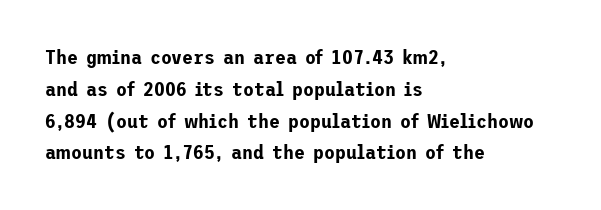
The image shows 20 px text type, upright; set left-aligned, normal line spacing (1.59x), normal letter spacing, not underlined.
